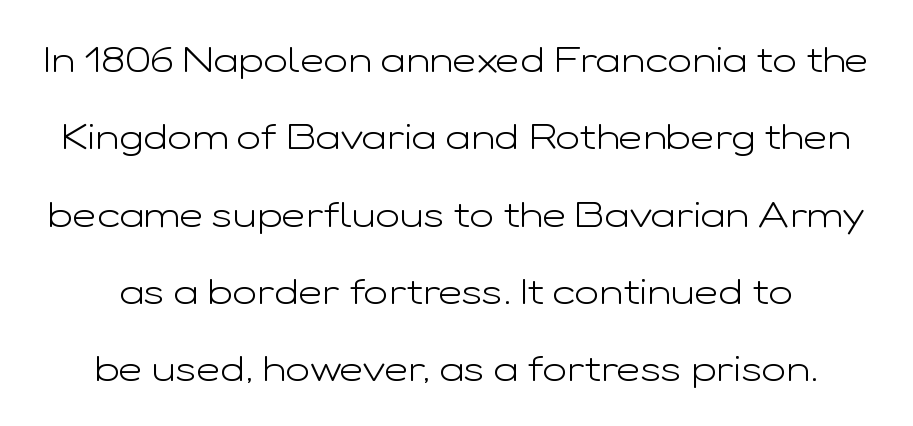
Note the varied advance widths — an 'i' is clearly narrower than an 'm'. Words appear dense and cohesive because spacing is normal. Italic? Not at all — the glyphs are vertical. Unmarked baselines from the first word to the last. Note: no serifs on the glyphs.
